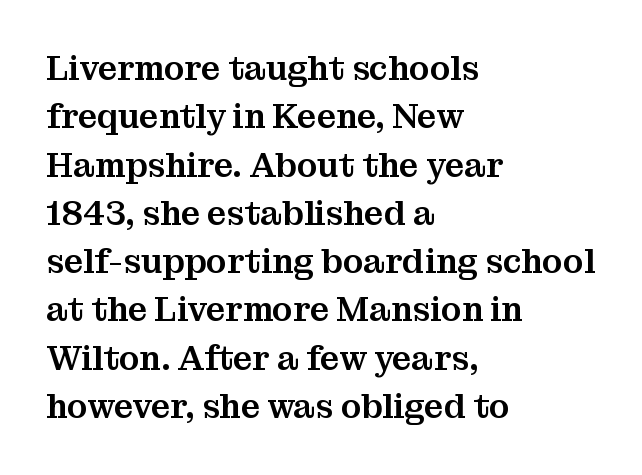
{"serif": "yes", "italic": "no", "width": "normal", "stroke_contrast": "medium", "x_height": "medium", "monospaced": "no", "underline": "no", "align": "left", "line_spacing": "normal", "line_spacing_ratio": 1.42, "letter_spacing": "normal", "letter_spacing_em": 0.0, "glyph_px": 34}
